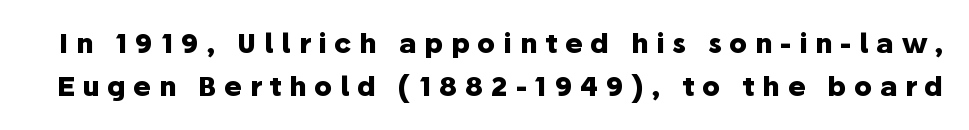
The image shows 27 px bold type, upright; set normal line spacing (1.6x), unusually wide letter spacing (+0.28 em), not underlined.
